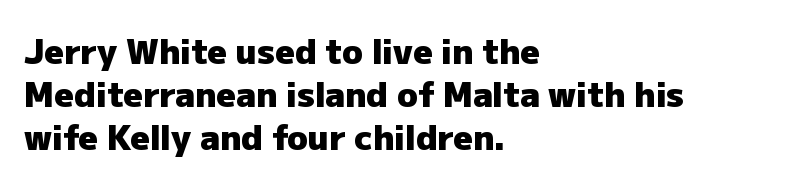
Q: Is the text bold? A: Yes.
Q: Is the text italic (slanted)? A: No, it is upright.
Q: Is the typeface a serif or a sans-serif typeface? A: Sans-serif.
Q: Is the text underlined? A: No.
Q: How is the paragraph aligned? A: Left-aligned.
Q: Is the spacing between letters normal or unusually wide? A: Normal.
Q: Is the spacing between lines tight, normal or loose? A: Normal.
Q: Width (condensed, normal, or wide)? A: Normal.
Q: Stroke contrast? A: Low.
Q: x-height? A: Medium.
Q: Monospaced? A: No.
